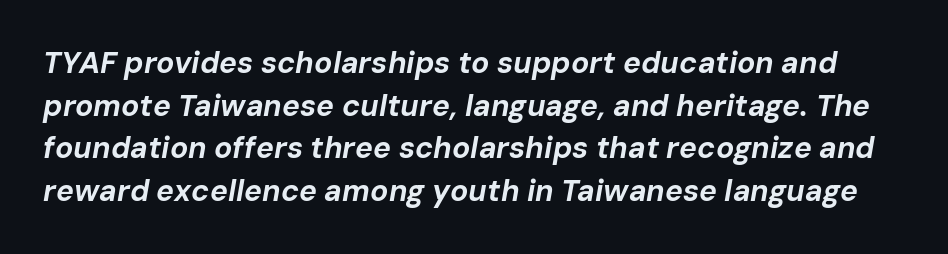
Q: Is the text bold? A: Yes.
Q: Is the text italic (slanted)? A: Yes, it leans right by about 10 degrees.
Q: Is the text underlined? A: No.
Q: Is the spacing between letters normal or unusually wide? A: Normal.
Q: Is the spacing between lines tight, normal or loose? A: Normal.
Q: Width (condensed, normal, or wide)? A: Normal.
Q: Stroke contrast? A: Low.
Q: x-height? A: Medium.
Q: Monospaced? A: No.
